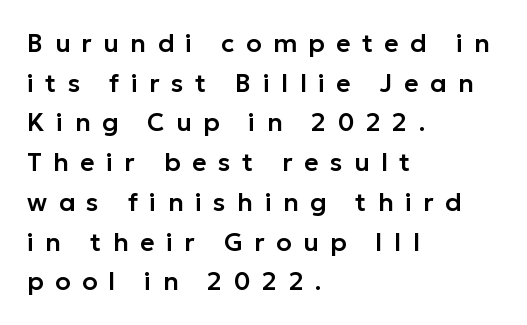
The image shows 25 px text type, upright; set left-aligned, normal line spacing (1.59x), unusually wide letter spacing (+0.46 em), not underlined.
